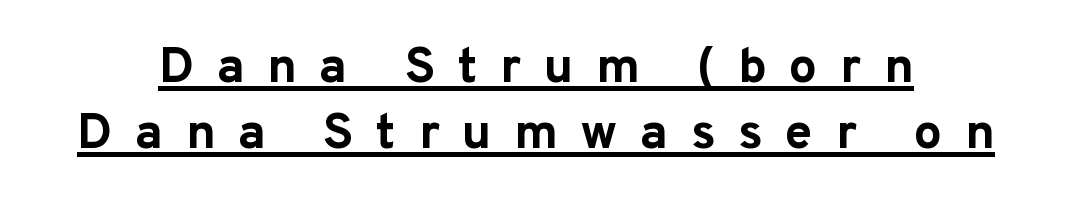
{"serif": "no", "italic": "no", "bold": "yes", "weight": "bold", "width": "normal", "stroke_contrast": "low", "x_height": "medium", "monospaced": "no", "underline": "yes", "align": "center", "line_spacing": "normal", "line_spacing_ratio": 1.32, "letter_spacing": "wide", "letter_spacing_em": 0.45, "glyph_px": 50}
